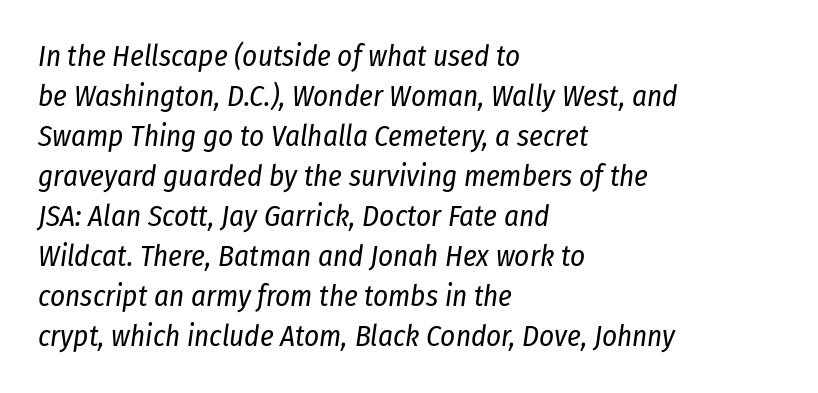
The image shows 29 px regular-weight, condensed type, italic (leaning right); set left-aligned, normal line spacing (1.38x), normal letter spacing, not underlined; low stroke contrast and a medium x-height.
